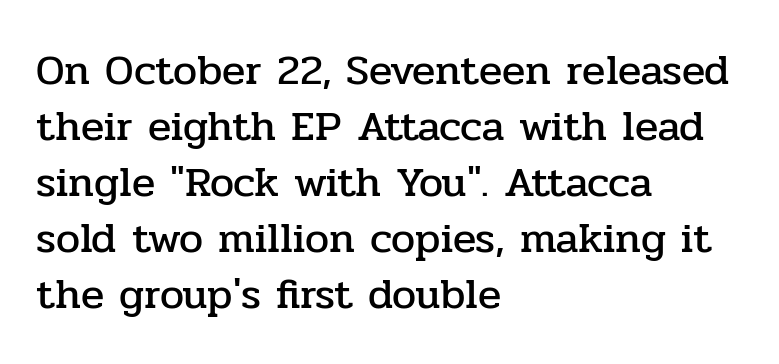
Q: Is the text italic (slanted)? A: No, it is upright.
Q: Is the typeface a serif or a sans-serif typeface? A: Serif.
Q: Is the text underlined? A: No.
Q: How is the paragraph aligned? A: Left-aligned.
Q: Is the spacing between letters normal or unusually wide? A: Normal.
Q: Is the spacing between lines tight, normal or loose? A: Normal.
Q: Width (condensed, normal, or wide)? A: Normal.
Q: Stroke contrast? A: Low.
Q: x-height? A: Medium.
Q: Monospaced? A: No.
